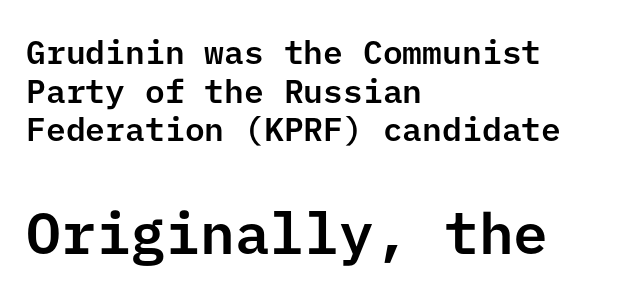
The image shows 58 px sans-serif type, upright; set left-aligned, line spacing 1.17x, normal letter spacing, not underlined; the second (bottom) block is 1.76x larger; low stroke contrast and a medium x-height.
